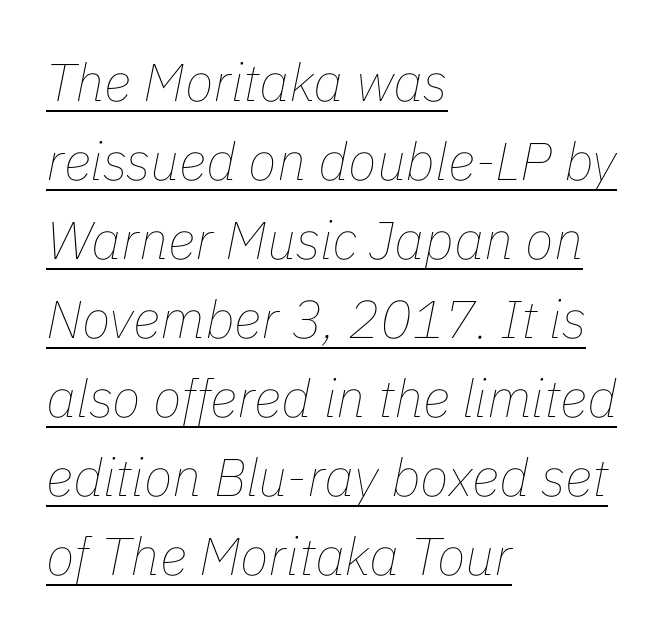
{"italic": "yes", "lean": "right", "slant_degrees": 11, "bold": "no", "weight": "thin", "width": "normal", "stroke_contrast": "low", "x_height": "medium", "monospaced": "no", "underline": "yes", "align": "left", "line_spacing": "normal", "line_spacing_ratio": 1.49, "letter_spacing": "normal", "letter_spacing_em": 0.0, "glyph_px": 53}
